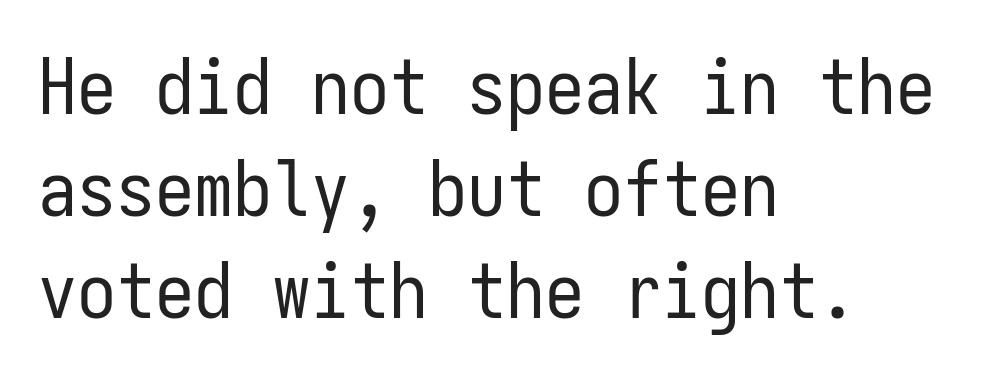
The image shows 78 px regular-weight, condensed sans-serif type, upright, monospaced; set left-aligned, normal line spacing (1.31x), normal letter spacing, not underlined; low stroke contrast and a medium x-height.
